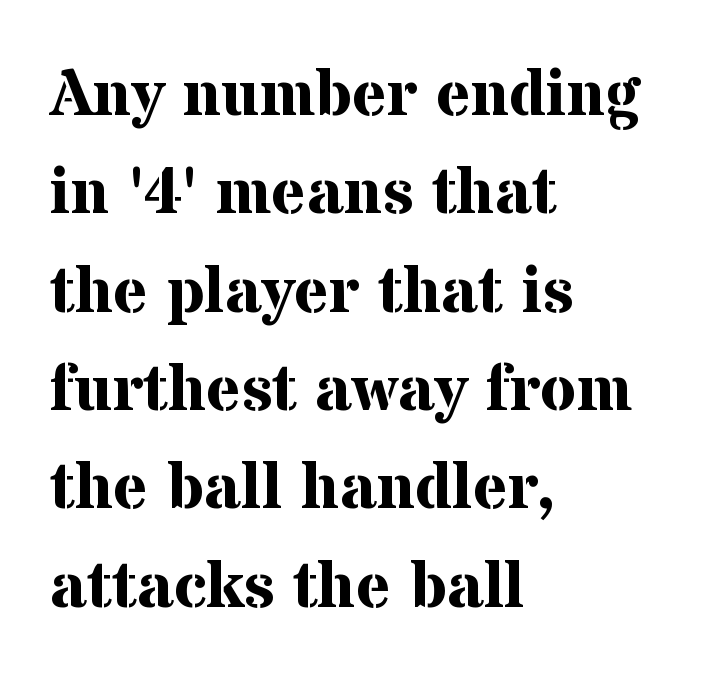
Q: Is the text bold? A: Yes.
Q: Is the text italic (slanted)? A: No, it is upright.
Q: Is the typeface a serif or a sans-serif typeface? A: Serif.
Q: Is the text underlined? A: No.
Q: How is the paragraph aligned? A: Left-aligned.
Q: Is the spacing between letters normal or unusually wide? A: Normal.
Q: Is the spacing between lines tight, normal or loose? A: Normal.
Q: Width (condensed, normal, or wide)? A: Normal.
Q: Stroke contrast? A: Medium.
Q: x-height? A: Medium.
Q: Monospaced? A: No.
